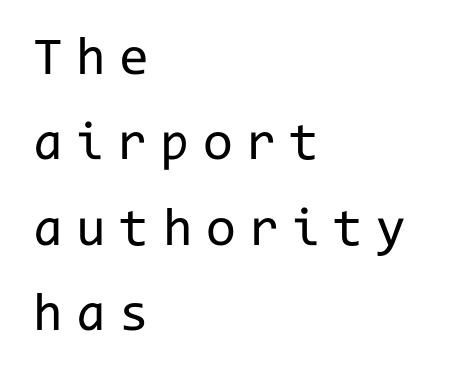
Descenders hang freely into open space. Classification — sans serif. Evenly set lines give the paragraph a standard silhouette. No letter is thick-stroked: the sample isn't bold.
